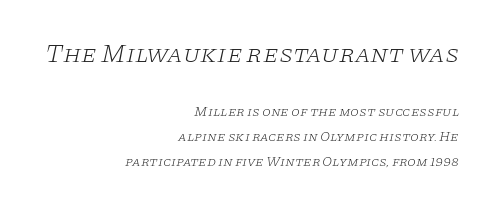
{"italic": "yes", "lean": "right", "slant_degrees": 11, "bold": "no", "underline": "no", "align": "right", "line_spacing_ratio": 1.79, "letter_spacing": "normal", "letter_spacing_em": 0.0, "larger_block": "first", "size_ratio": 1.86, "glyph_px": 26}
